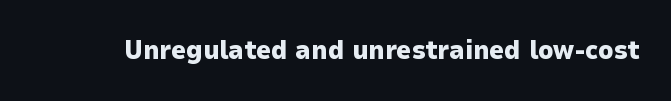
Q: Is the text bold? A: Yes.
Q: Is the text italic (slanted)? A: No, it is upright.
Q: Is the text underlined? A: No.
Q: Is the spacing between letters normal or unusually wide? A: Normal.
